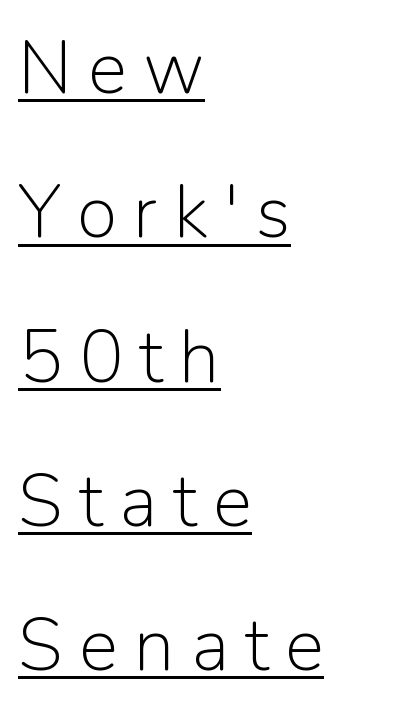
{"serif": "no", "italic": "no", "bold": "no", "weight": "light", "width": "normal", "stroke_contrast": "low", "x_height": "medium", "monospaced": "no", "underline": "yes", "align": "left", "line_spacing": "loose", "line_spacing_ratio": 1.95, "letter_spacing": "wide", "letter_spacing_em": 0.22, "glyph_px": 74}
